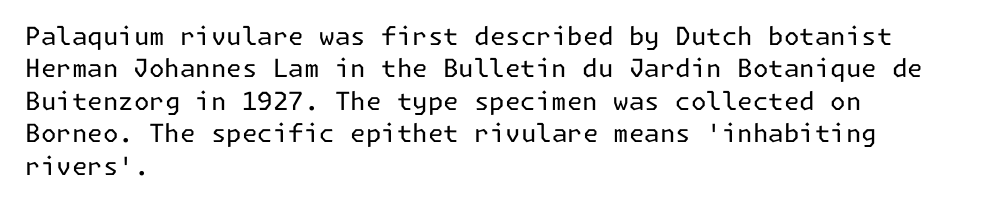
The image shows 25 px text type, upright; set left-aligned, normal line spacing (1.3x), normal letter spacing, not underlined.
